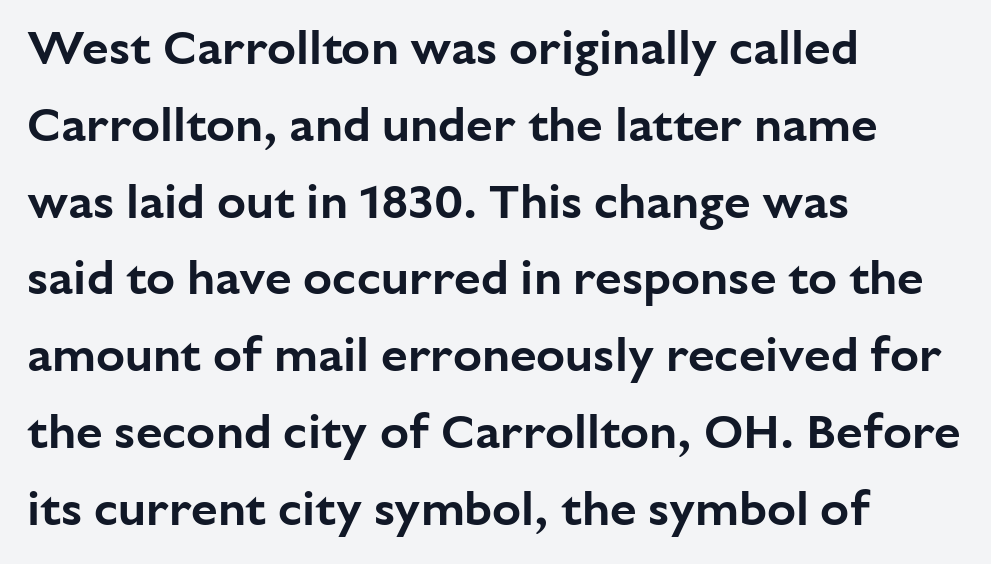
{"serif": "no", "italic": "no", "width": "normal", "stroke_contrast": "low", "x_height": "medium", "monospaced": "no", "underline": "no", "align": "left", "line_spacing": "normal", "line_spacing_ratio": 1.6, "letter_spacing": "normal", "letter_spacing_em": 0.0, "glyph_px": 48}
